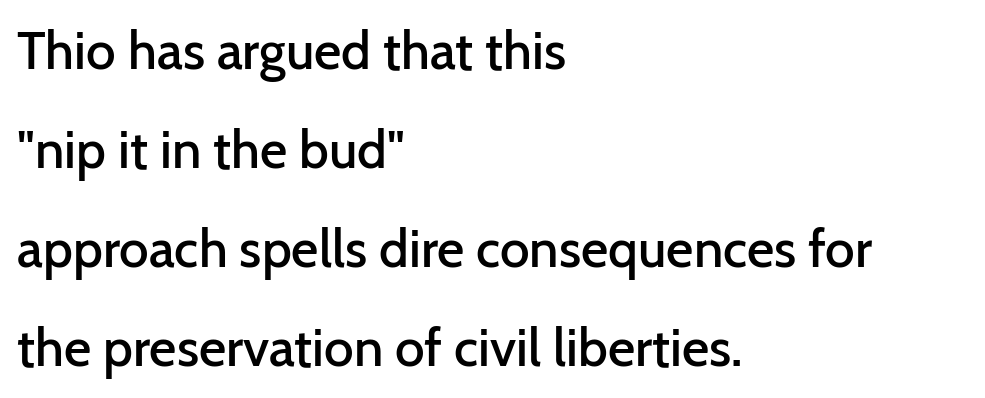
{"serif": "no", "italic": "no", "bold": "semi", "weight": "semibold", "width": "normal", "stroke_contrast": "low", "x_height": "medium", "monospaced": "no", "underline": "no", "align": "left", "line_spacing_ratio": 1.87, "letter_spacing": "normal", "letter_spacing_em": 0.0, "glyph_px": 53}
